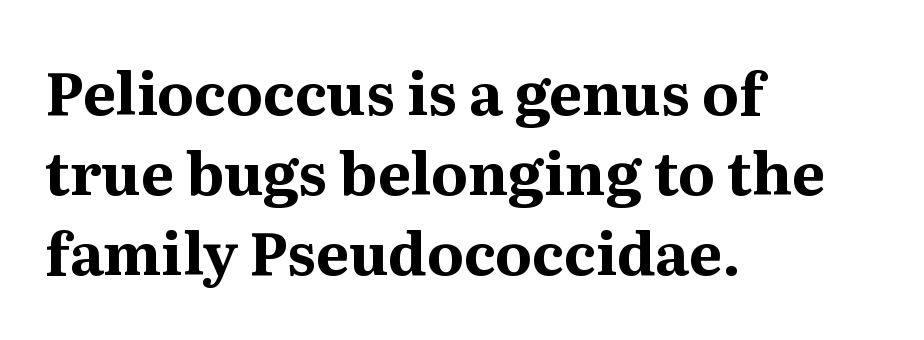
{"serif": "yes", "italic": "no", "bold": "yes", "weight": "bold", "width": "normal", "stroke_contrast": "medium", "x_height": "medium", "monospaced": "no", "underline": "no", "align": "left", "line_spacing": "normal", "line_spacing_ratio": 1.36, "letter_spacing": "normal", "letter_spacing_em": 0.0, "glyph_px": 59}
